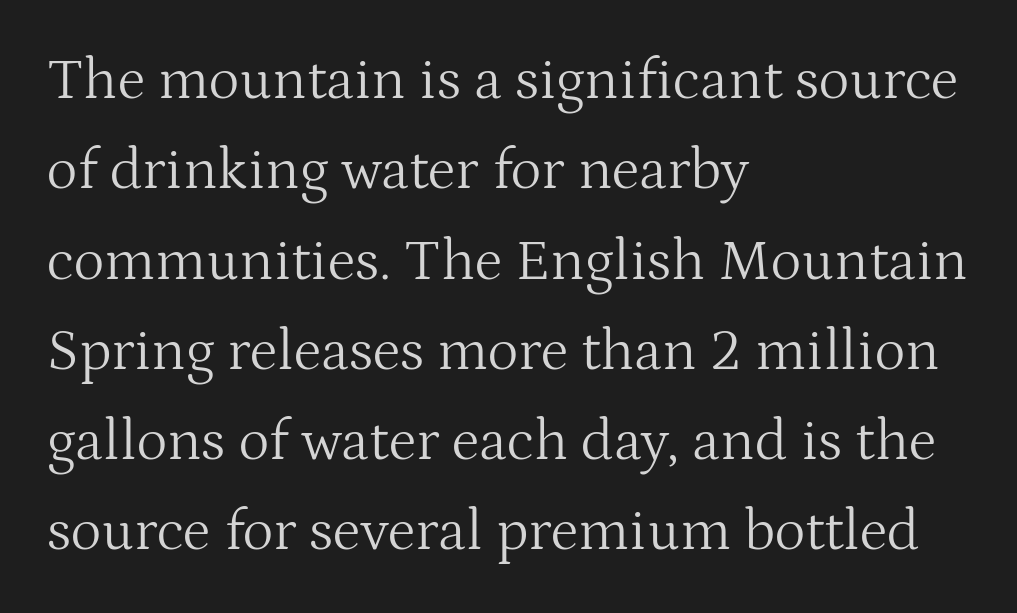
The image shows 59 px light serif type, upright; set left-aligned, normal line spacing (1.53x), normal letter spacing, not underlined; medium stroke contrast and a medium x-height.
